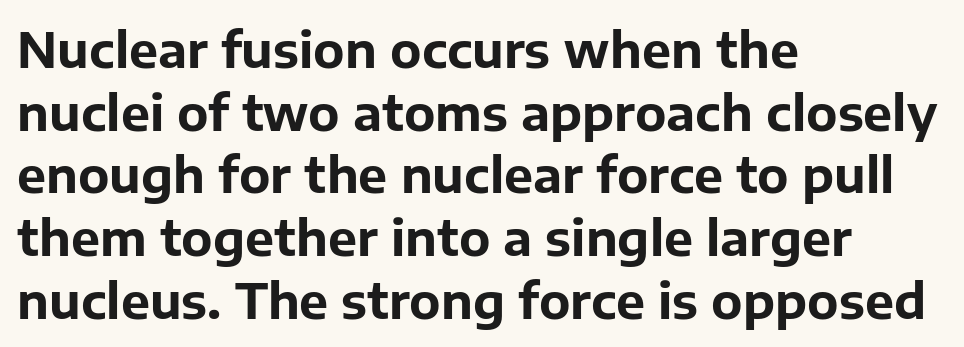
{"serif": "no", "italic": "no", "bold": "yes", "weight": "bold", "width": "normal", "stroke_contrast": "low", "x_height": "medium", "monospaced": "no", "underline": "no", "align": "left", "line_spacing": "normal", "line_spacing_ratio": 1.28, "letter_spacing": "normal", "letter_spacing_em": 0.0, "glyph_px": 49}
